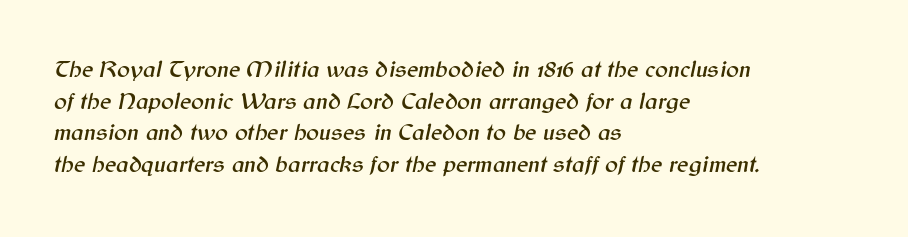
The letters sit at their default tracking, neither squeezed nor spread. The rendering uses a moderate line-height, typical for paragraphs. Visually the block forms a straight wall on the left and a jagged coastline on the right. The glyphs are unaccompanied by any horizontal stroke below them. Italic? Definitely — the glyphs are oblique.
